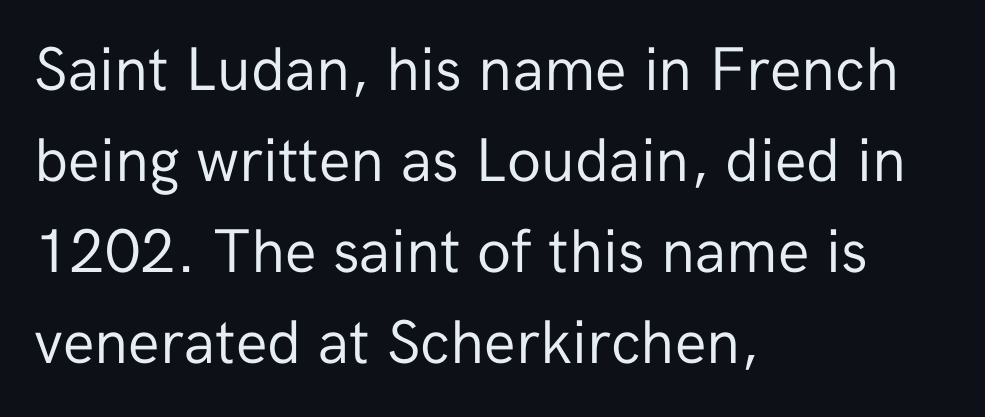
Lines of text with bare space underneath. The lettering holds an erect, upright posture throughout. The type family on display is of the sans-serif kind. These lines are set flush left with a ragged right edge. The strokes carry an ordinary text weight at most.
